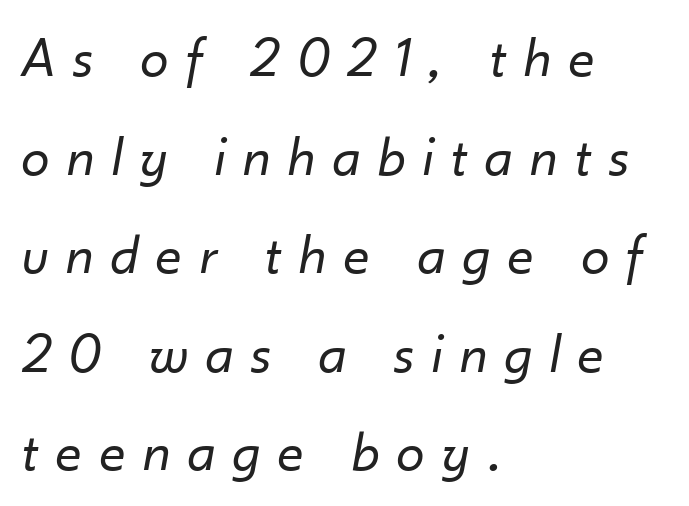
The image shows 57 px regular-weight type, italic (leaning right); set left-aligned, line spacing 1.73x, unusually wide letter spacing (+0.32 em), not underlined; low stroke contrast and a small x-height.
